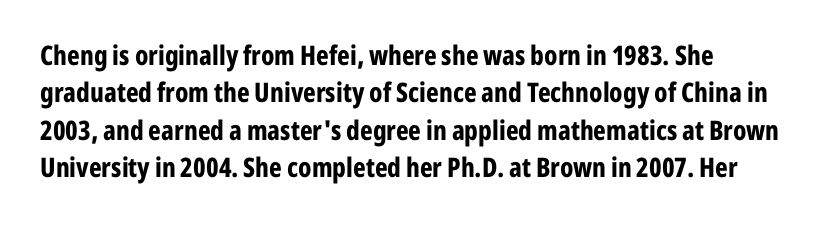
Q: Is the text bold? A: Yes.
Q: Is the text italic (slanted)? A: No, it is upright.
Q: Is the text underlined? A: No.
Q: Is the spacing between letters normal or unusually wide? A: Normal.
Q: Is the spacing between lines tight, normal or loose? A: Normal.
